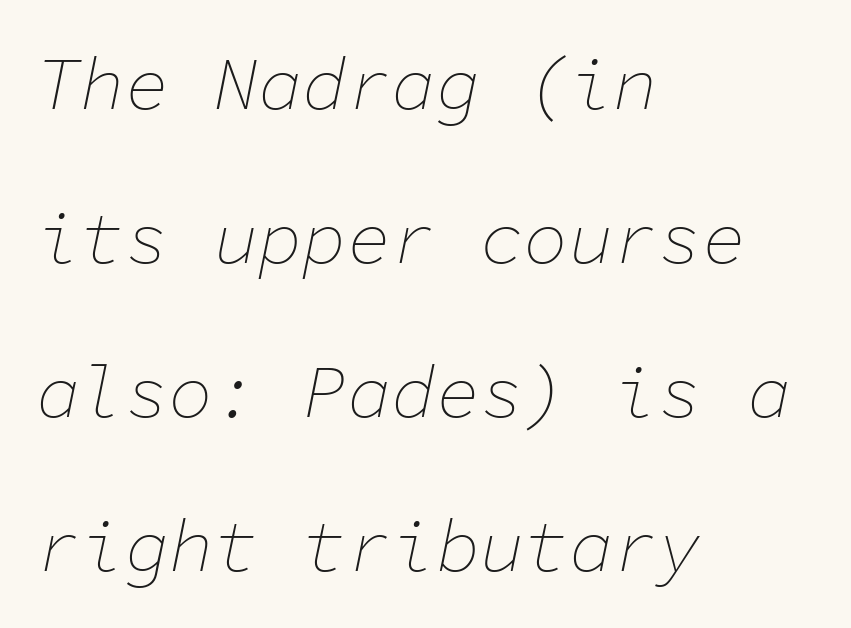
Q: Is the text bold? A: No.
Q: Is the text italic (slanted)? A: Yes, it leans right by about 11 degrees.
Q: Is the text underlined? A: No.
Q: How is the paragraph aligned? A: Left-aligned.
Q: Is the spacing between letters normal or unusually wide? A: Normal.
Q: Is the spacing between lines tight, normal or loose? A: Loose.
Q: Width (condensed, normal, or wide)? A: Normal.
Q: Stroke contrast? A: Low.
Q: x-height? A: Medium.
Q: Monospaced? A: Yes.
